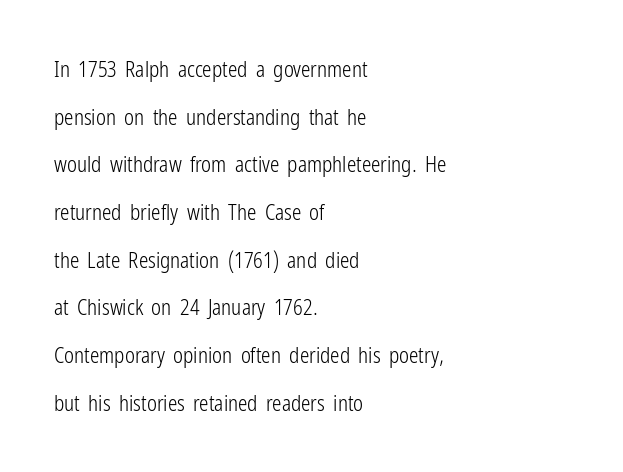
Q: Is the text bold? A: No.
Q: Is the text italic (slanted)? A: No, it is upright.
Q: Is the text underlined? A: No.
Q: How is the paragraph aligned? A: Left-aligned.
Q: Is the spacing between letters normal or unusually wide? A: Normal.
Q: Is the spacing between lines tight, normal or loose? A: Loose.
